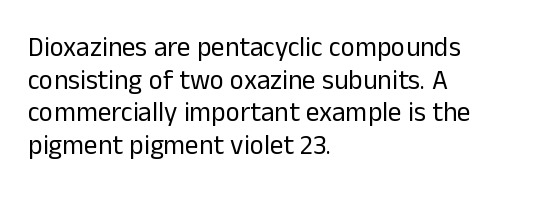
The image shows 27 px text type, upright; set left-aligned, line spacing 1.21x, normal letter spacing, not underlined.
